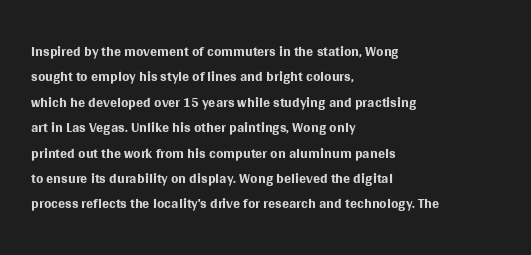
A bare baseline throughout the passage. Line beginnings align vertically; line endings do not. This sample uses plain, unmodified letter spacing. Posture: straight, roman, zero tilt. Is this a heavy cut? Hardly; it is regular or lighter.
